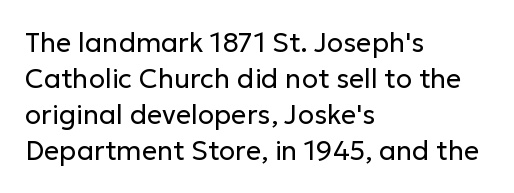
Q: Is the text bold? A: No.
Q: Is the text italic (slanted)? A: No, it is upright.
Q: Is the text underlined? A: No.
Q: How is the paragraph aligned? A: Left-aligned.
Q: Is the spacing between letters normal or unusually wide? A: Normal.
Q: Is the spacing between lines tight, normal or loose? A: Normal.
